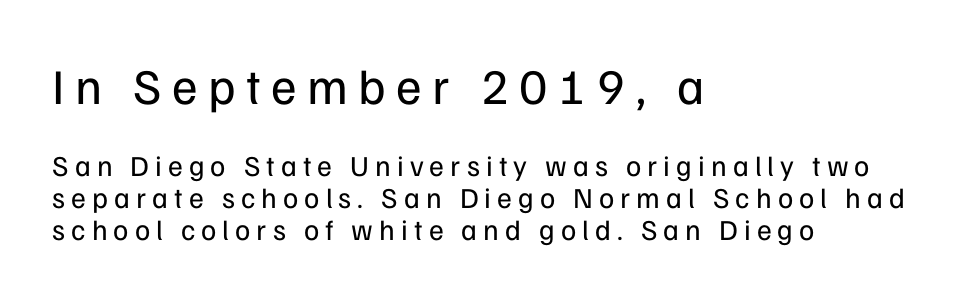
The image shows 50 px regular-weight sans-serif type, upright; set left-aligned, tight line spacing (1.09x), unusually wide letter spacing (+0.21 em), not underlined; the first (top) block is 1.72x larger; low stroke contrast and a medium x-height.
